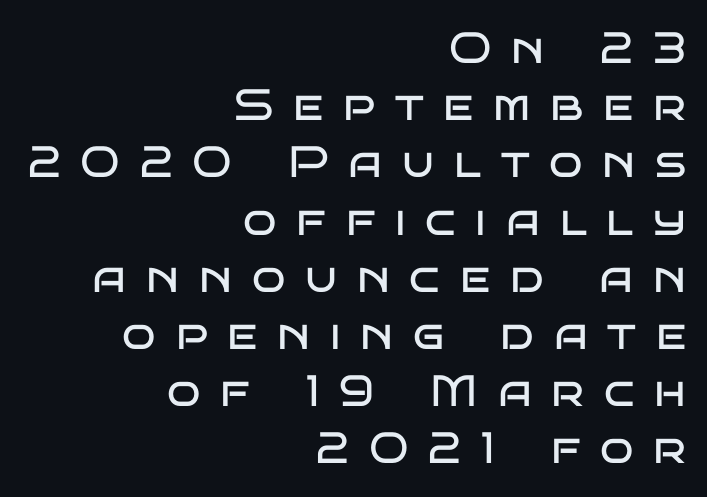
The passage shown has open, widely tracked lettering throughout. These lines were composed using upright roman letters. Weight: in the light-to-regular range. What kind of face is this? One without serifs — a sans.
